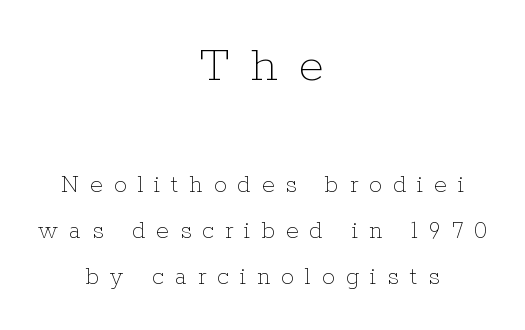
{"italic": "no", "bold": "no", "weight": "thin", "width": "normal", "stroke_contrast": "low", "x_height": "medium", "monospaced": "no", "underline": "no", "align": "center", "line_spacing_ratio": 1.76, "letter_spacing": "wide", "letter_spacing_em": 0.42, "larger_block": "first", "size_ratio": 2.0, "glyph_px": 52}
